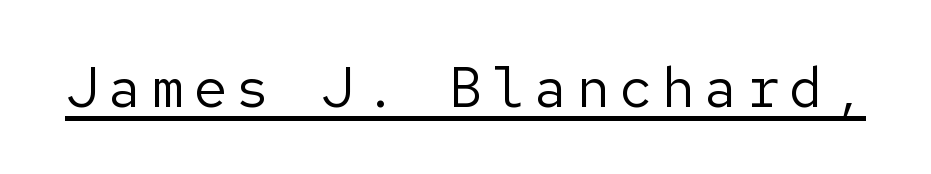
The image shows 56 px regular-weight sans-serif type, upright; set underlined; low stroke contrast and a medium x-height.
